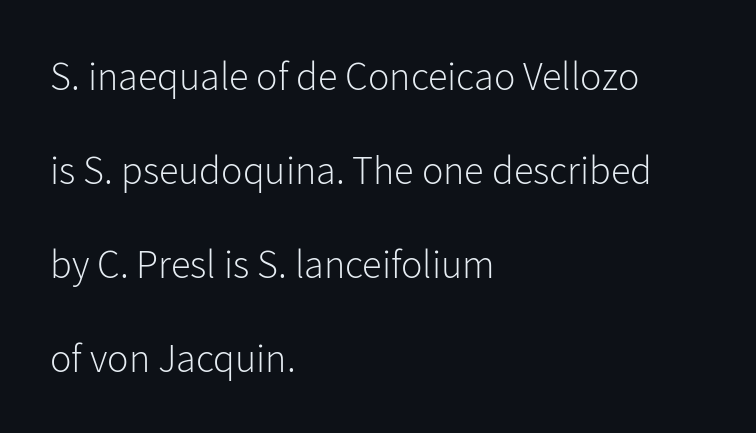
Every stem runs plumb, perpendicular to the baseline. Notice the wide empty band between every row — that's loose leading. Unmarked baselines from the first word to the last. Character widths vary here, with narrow letters taking less room than wide ones. Look at the bottom of the vertical strokes: they stop flat, with no serifs.
